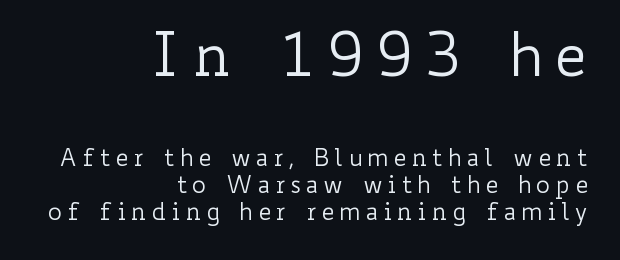
{"italic": "no", "bold": "no", "weight": "regular", "width": "wide", "stroke_contrast": "low", "x_height": "small", "monospaced": "no", "underline": "no", "align": "right", "line_spacing": "tight", "line_spacing_ratio": 1.13, "larger_block": "first", "size_ratio": 2.5, "glyph_px": 60}
